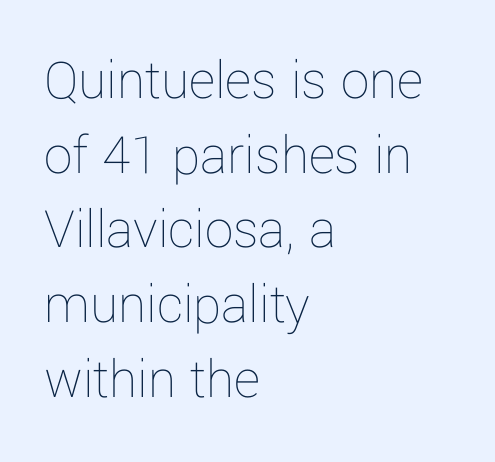
The image shows 57 px thin type, upright; set left-aligned, normal line spacing (1.31x), normal letter spacing, not underlined; low stroke contrast and a medium x-height.
